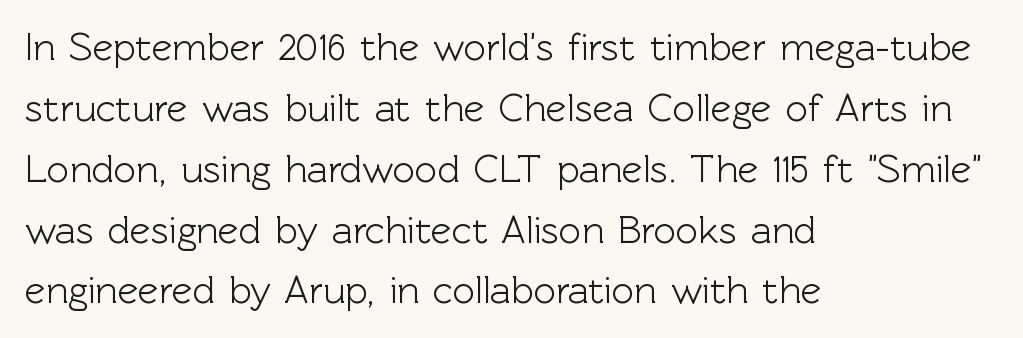
Q: Is the text italic (slanted)? A: No, it is upright.
Q: Is the typeface a serif or a sans-serif typeface? A: Sans-serif.
Q: Is the text underlined? A: No.
Q: How is the paragraph aligned? A: Left-aligned.
Q: Is the spacing between letters normal or unusually wide? A: Normal.
Q: Is the spacing between lines tight, normal or loose? A: Normal.
Q: Width (condensed, normal, or wide)? A: Normal.
Q: x-height? A: Medium.
Q: Monospaced? A: No.
